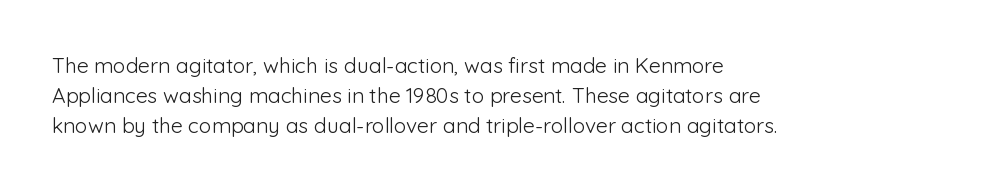
Q: Is the text bold? A: No.
Q: Is the text italic (slanted)? A: No, it is upright.
Q: Is the text underlined? A: No.
Q: How is the paragraph aligned? A: Left-aligned.
Q: Is the spacing between letters normal or unusually wide? A: Normal.
Q: Is the spacing between lines tight, normal or loose? A: Normal.
